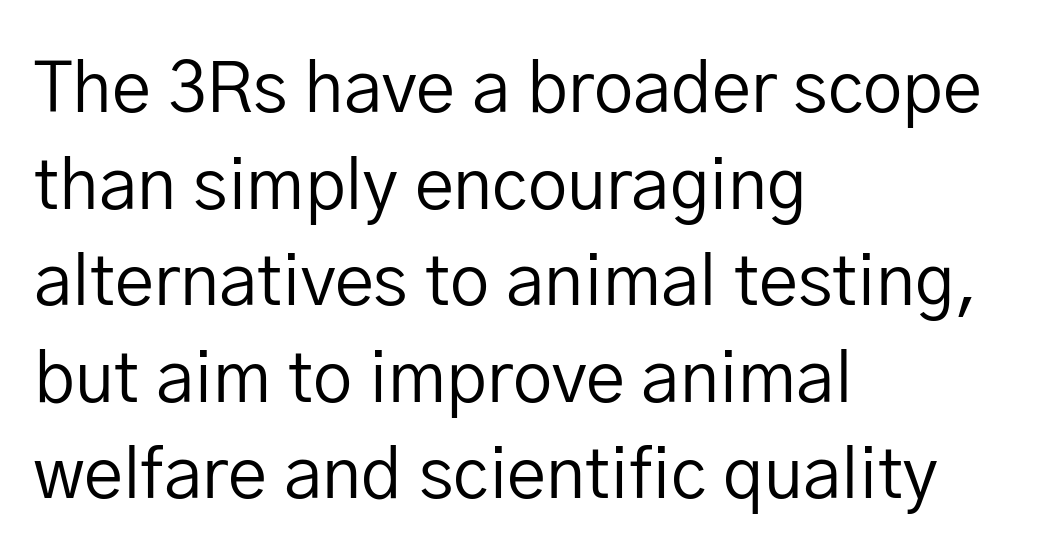
Q: Is the text bold? A: No.
Q: Is the text italic (slanted)? A: No, it is upright.
Q: Is the typeface a serif or a sans-serif typeface? A: Sans-serif.
Q: Is the text underlined? A: No.
Q: How is the paragraph aligned? A: Left-aligned.
Q: Is the spacing between letters normal or unusually wide? A: Normal.
Q: Is the spacing between lines tight, normal or loose? A: Normal.
Q: Width (condensed, normal, or wide)? A: Normal.
Q: Stroke contrast? A: Low.
Q: x-height? A: Medium.
Q: Monospaced? A: No.
